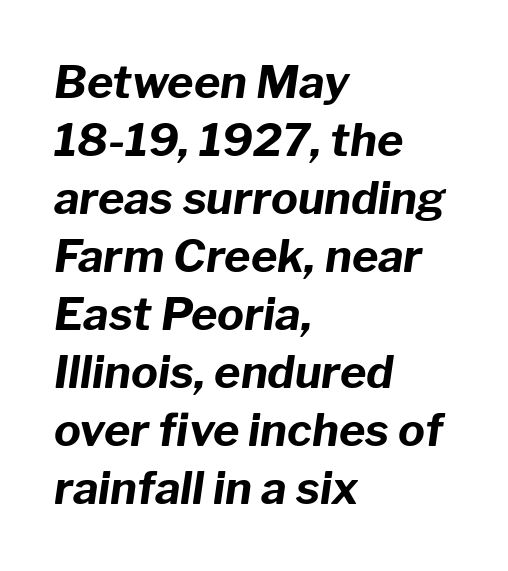
Do the characters align in a grid? No, the font is proportional. You could call the tracking neutral — neither tight nor loose. This sample is left-justified, so line endings fall wherever the words run out. The letters are bold, with thick, heavy strokes. This rendering features lettering with no underline. Line spacing here is normal.
